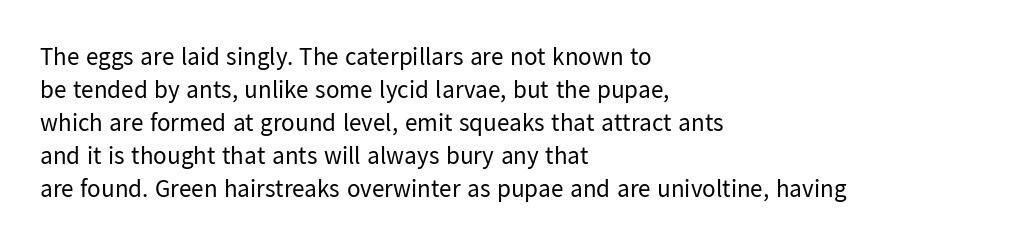
The setting favours the left margin, as ordinary paragraphs usually do. The letters stand upright; this is a roman face. Does the leading feel generous? No, just average. The passage shown has conventional tracking throughout. Each stroke keeps to a modest, everyday thickness or less.
